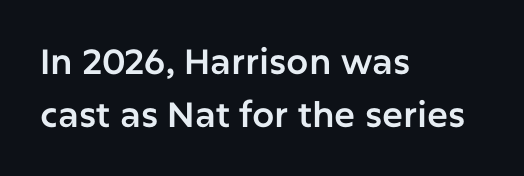
The gap between lines stays unmarked. Is there much room between lines? A standard amount, neither cramped nor airy. Inter-character spacing is left at the font's built-in metrics. The rendering anchors every line to the left-hand side. This is roman type, the default non-slanted kind.
